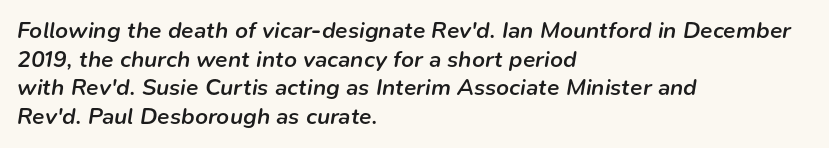
{"italic": "yes", "lean": "right", "slant_degrees": 9, "bold": "semi", "underline": "no", "align": "left", "line_spacing": "normal", "line_spacing_ratio": 1.25, "letter_spacing": "normal", "letter_spacing_em": 0.0, "glyph_px": 23}
